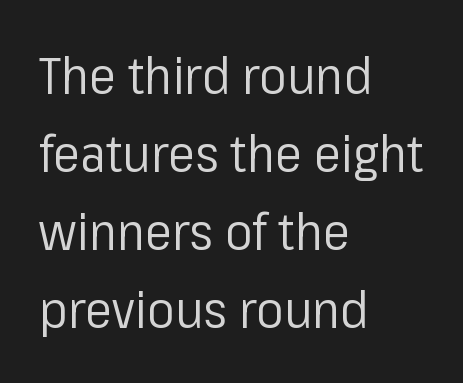
Q: Is the text bold? A: No.
Q: Is the text italic (slanted)? A: No, it is upright.
Q: Is the typeface a serif or a sans-serif typeface? A: Sans-serif.
Q: Is the text underlined? A: No.
Q: How is the paragraph aligned? A: Left-aligned.
Q: Is the spacing between letters normal or unusually wide? A: Normal.
Q: Is the spacing between lines tight, normal or loose? A: Normal.
Q: Width (condensed, normal, or wide)? A: Normal.
Q: Stroke contrast? A: Low.
Q: x-height? A: Medium.
Q: Monospaced? A: No.
